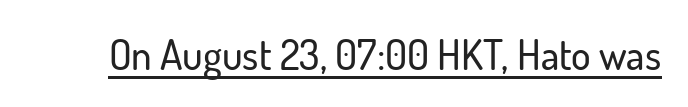
The image shows 41 px sans-serif type, upright; set normal letter spacing, underlined; low stroke contrast and a small x-height.
